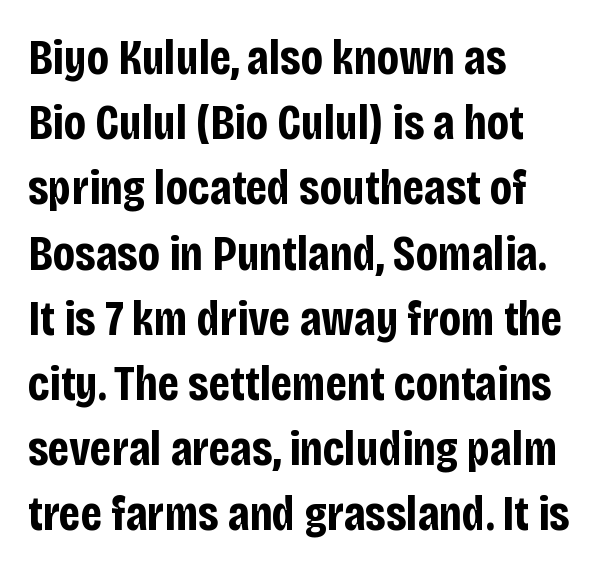
The image shows 49 px bold, condensed sans-serif type, upright; set left-aligned, normal line spacing (1.33x), normal letter spacing, not underlined; low stroke contrast and a large x-height.
